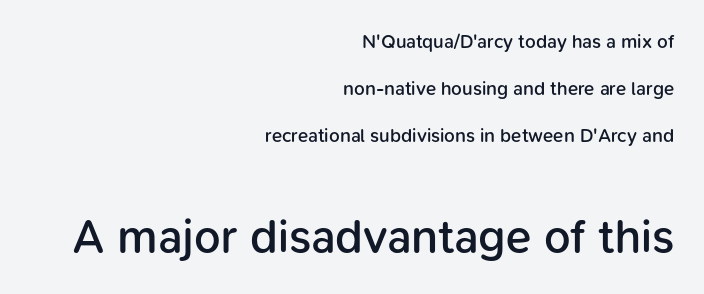
The image shows 47 px semibold sans-serif type, upright; set right-aligned, loose line spacing (2.48x), normal letter spacing, not underlined; the second (bottom) block is 2.47x larger; low stroke contrast and a medium x-height.
